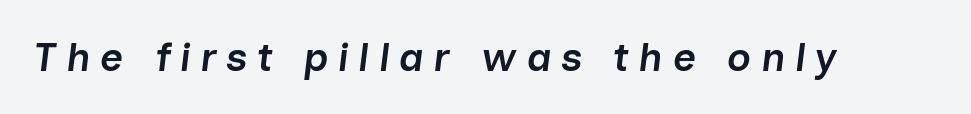
Italic: yes, the glyphs are oblique. Someone cranked the tracking dial way up on this one. Does the weight exceed regular? Yes, but only to semibold. The rendering uses natural spacing where letterforms have individual widths. The specimen omits any rule beneath the text block's lines.
